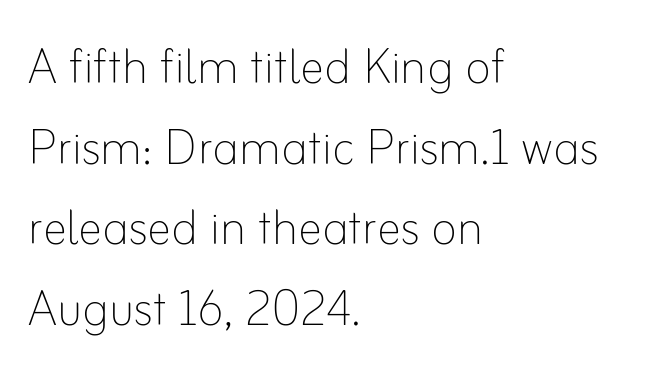
The image shows 61 px thin type, upright; set left-aligned, normal line spacing (1.32x), normal letter spacing, not underlined; low stroke contrast and a small x-height.
